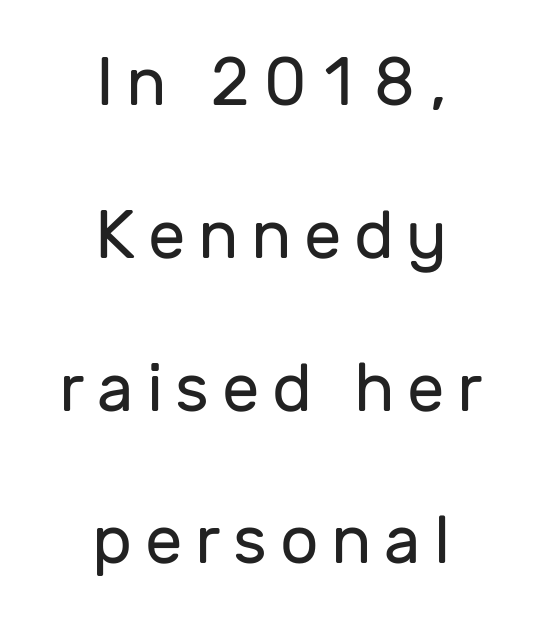
Q: Is the text bold? A: No.
Q: Is the text italic (slanted)? A: No, it is upright.
Q: Is the typeface a serif or a sans-serif typeface? A: Sans-serif.
Q: Is the text underlined? A: No.
Q: How is the paragraph aligned? A: Centered.
Q: Is the spacing between lines tight, normal or loose? A: Loose.
Q: Width (condensed, normal, or wide)? A: Normal.
Q: Stroke contrast? A: Low.
Q: x-height? A: Medium.
Q: Monospaced? A: No.
